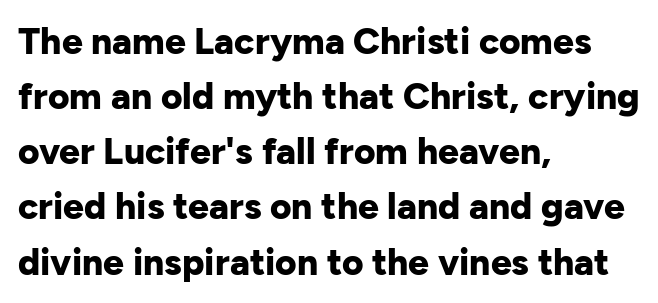
The image shows 37 px bold sans-serif type, upright; set left-aligned, normal line spacing (1.49x), normal letter spacing, not underlined; low stroke contrast and a medium x-height.
